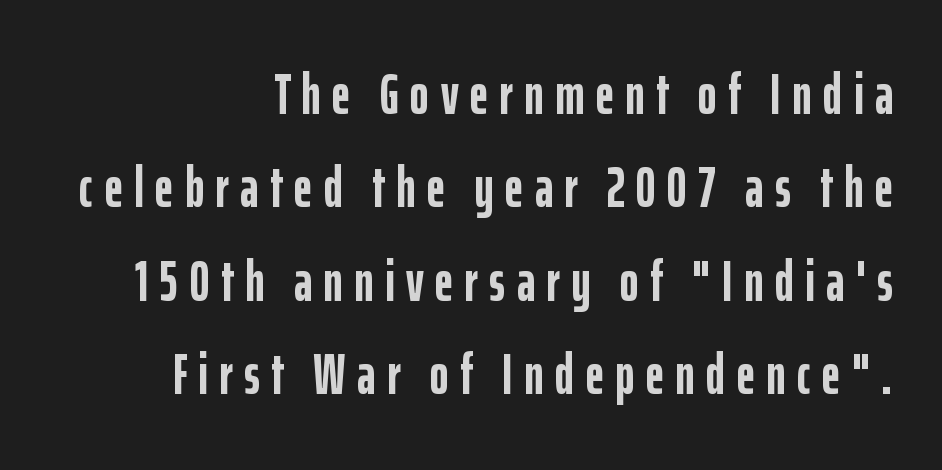
Q: Is the text bold? A: Yes.
Q: Is the text italic (slanted)? A: No, it is upright.
Q: Is the typeface a serif or a sans-serif typeface? A: Sans-serif.
Q: Is the text underlined? A: No.
Q: How is the paragraph aligned? A: Right-aligned.
Q: Is the spacing between letters normal or unusually wide? A: Unusually wide.
Q: Is the spacing between lines tight, normal or loose? A: Normal.
Q: Width (condensed, normal, or wide)? A: Condensed.
Q: Stroke contrast? A: Low.
Q: x-height? A: Medium.
Q: Monospaced? A: No.
